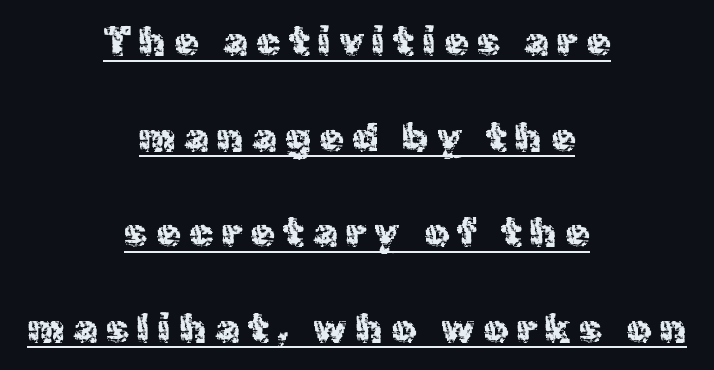
Q: Is the text bold? A: No.
Q: Is the text italic (slanted)? A: No, it is upright.
Q: Is the typeface a serif or a sans-serif typeface? A: Sans-serif.
Q: Is the text underlined? A: Yes.
Q: How is the paragraph aligned? A: Centered.
Q: Is the spacing between letters normal or unusually wide? A: Unusually wide.
Q: Is the spacing between lines tight, normal or loose? A: Loose.
Q: Width (condensed, normal, or wide)? A: Normal.
Q: x-height? A: Medium.
Q: Monospaced? A: No.
